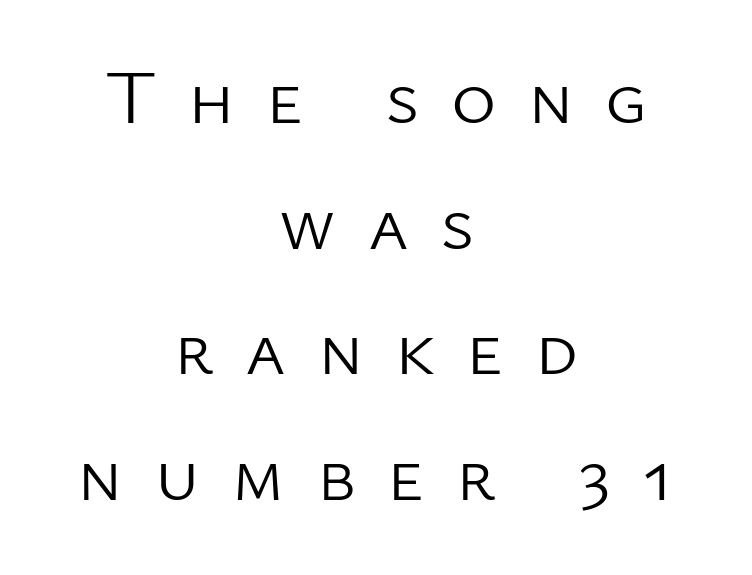
The specimen reads as upright at a glance. Casual observation: everything's sitting right in the middle. Weight: not bold — regular or lighter. Looks like regular typesetting: each glyph gets only the width it needs. A typesetter would call this heavily tracked-out type.
